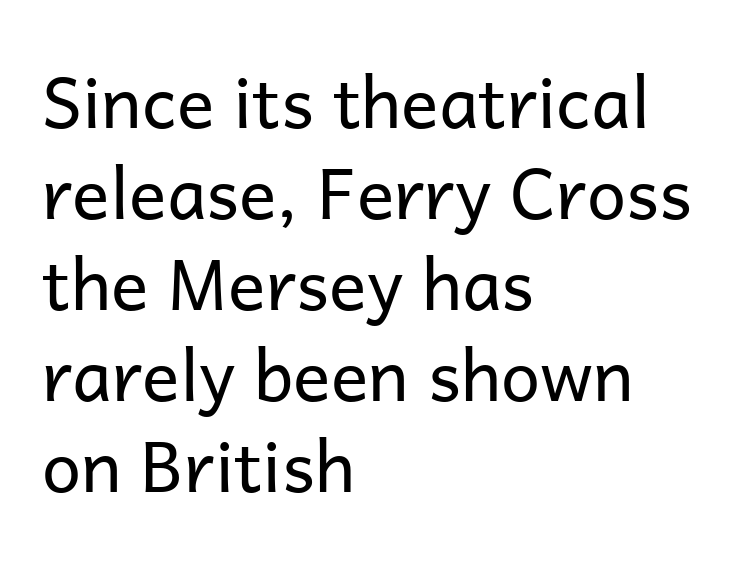
The face used here is proportionally spaced, like ordinary book or web type. This reads as an unemphasized weight, regular at the heaviest. One-word summary of the alignment: left. Does extra space separate the letters? No, they use regular spacing. Classification — sans serif.
